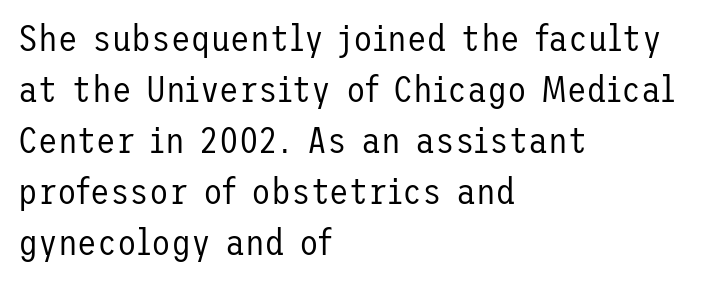
Every stem runs plumb, perpendicular to the baseline. Horizontal alignment here is leftward, the default for most running prose. The designer left line spacing at the default. Is the type heavy? It reads as light-to-regular instead. The strip under each line holds only bare page.
